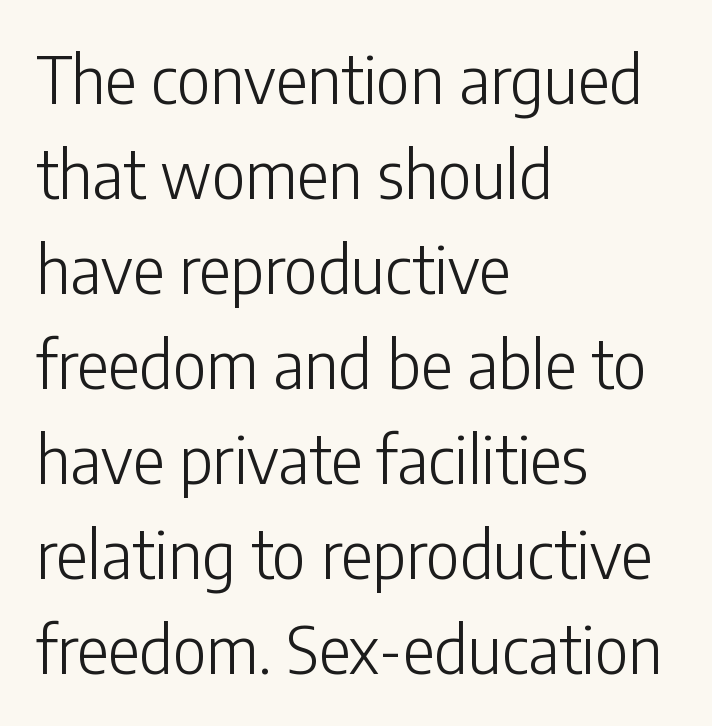
Q: Is the text bold? A: No.
Q: Is the text italic (slanted)? A: No, it is upright.
Q: Is the typeface a serif or a sans-serif typeface? A: Sans-serif.
Q: Is the text underlined? A: No.
Q: How is the paragraph aligned? A: Left-aligned.
Q: Is the spacing between letters normal or unusually wide? A: Normal.
Q: Is the spacing between lines tight, normal or loose? A: Normal.
Q: Width (condensed, normal, or wide)? A: Condensed.
Q: Stroke contrast? A: Low.
Q: x-height? A: Medium.
Q: Monospaced? A: No.
